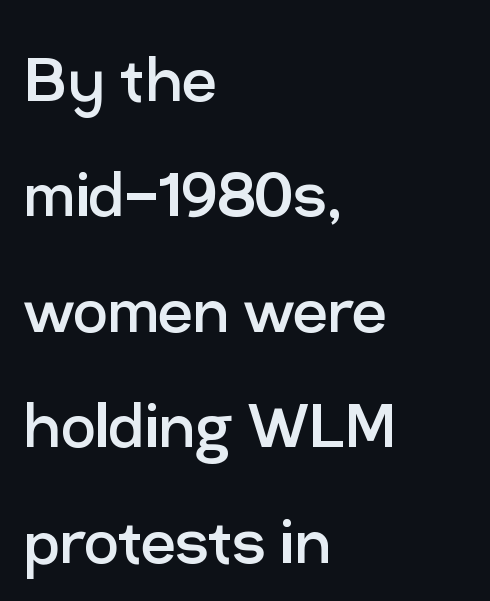
The image shows 77 px regular-weight sans-serif type, upright; set left-aligned, normal line spacing (1.5x), normal letter spacing, not underlined; low stroke contrast and a medium x-height.
